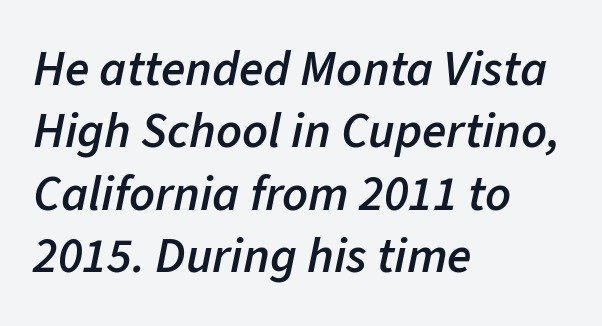
Reading down the column, the eye jumps a familiar distance to each next line. Spacing verdict: proportional, widths tailored to each character. Beneath every word, the page is bare. Heft: intermediate — a semibold. Caption: multi-line text, flush left, ragged right.
